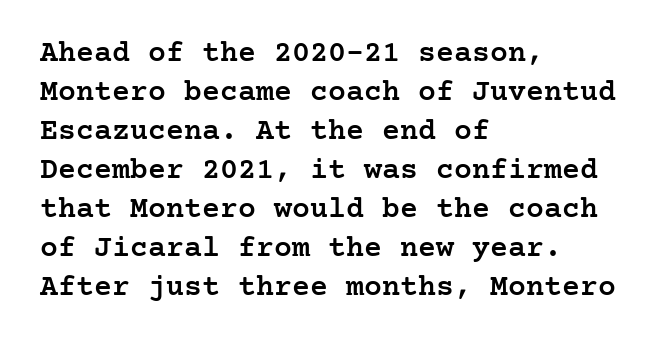
The image shows 30 px semibold serif type, upright; set left-aligned, normal line spacing (1.3x), normal letter spacing, not underlined; low stroke contrast and a medium x-height.
